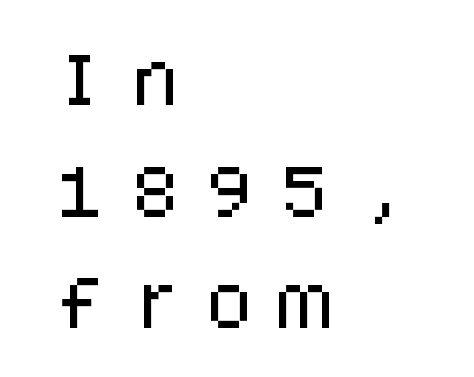
The image shows 57 px sans-serif type, upright, monospaced; set left-aligned, loose line spacing (1.96x), unusually wide letter spacing (+0.31 em), not underlined; low stroke contrast and a large x-height.
